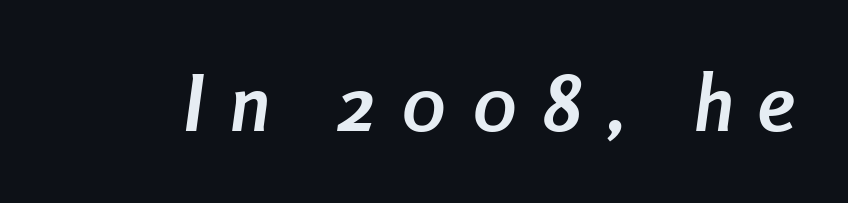
{"italic": "yes", "lean": "right", "slant_degrees": 8, "bold": "yes", "weight": "semibold", "width": "condensed", "stroke_contrast": "low", "x_height": "medium", "monospaced": "no", "underline": "no", "letter_spacing": "wide", "letter_spacing_em": 0.32, "glyph_px": 79}
